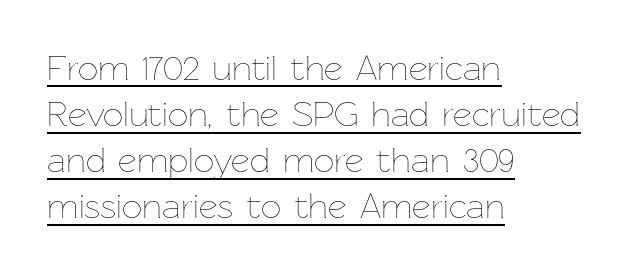
{"italic": "no", "bold": "no", "weight": "thin", "width": "normal", "stroke_contrast": "low", "x_height": "medium", "monospaced": "no", "underline": "yes", "align": "left", "line_spacing": "normal", "line_spacing_ratio": 1.28, "letter_spacing": "normal", "letter_spacing_em": 0.0, "glyph_px": 36}
